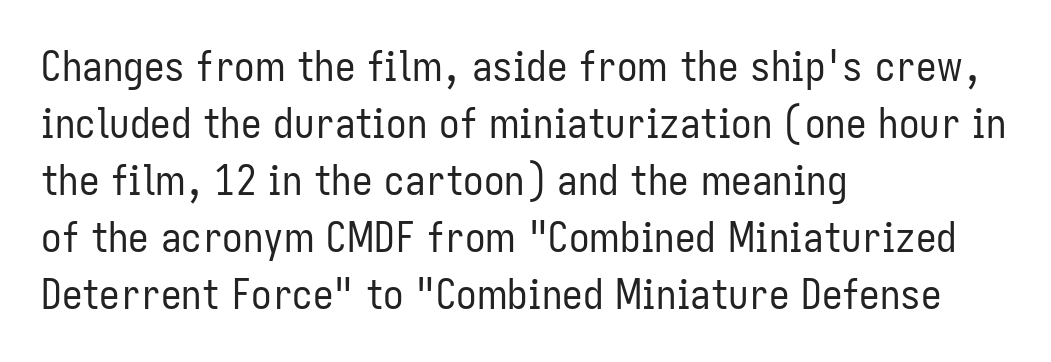
{"serif": "no", "italic": "no", "bold": "no", "weight": "regular", "width": "condensed", "stroke_contrast": "low", "x_height": "medium", "monospaced": "no", "underline": "no", "align": "left", "line_spacing": "normal", "line_spacing_ratio": 1.39, "letter_spacing": "normal", "letter_spacing_em": 0.0, "glyph_px": 41}
